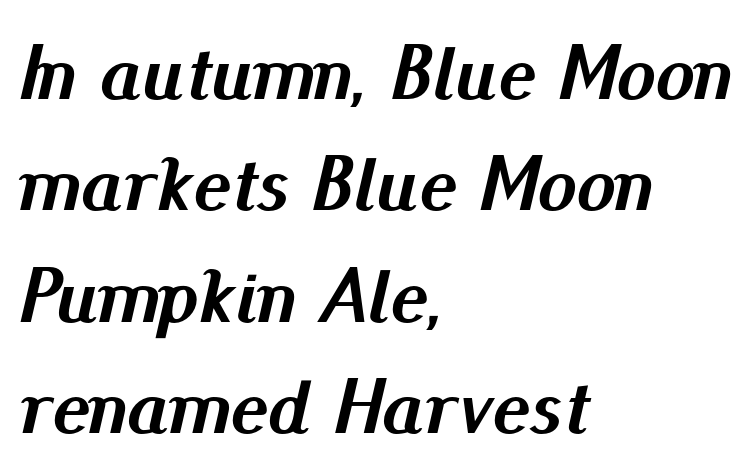
Q: Is the text bold? A: Yes.
Q: Is the text italic (slanted)? A: Yes, it leans right by about 13 degrees.
Q: Is the text underlined? A: No.
Q: How is the paragraph aligned? A: Left-aligned.
Q: Is the spacing between letters normal or unusually wide? A: Normal.
Q: Is the spacing between lines tight, normal or loose? A: Normal.
Q: Width (condensed, normal, or wide)? A: Normal.
Q: Stroke contrast? A: Medium.
Q: x-height? A: Small.
Q: Monospaced? A: No.
